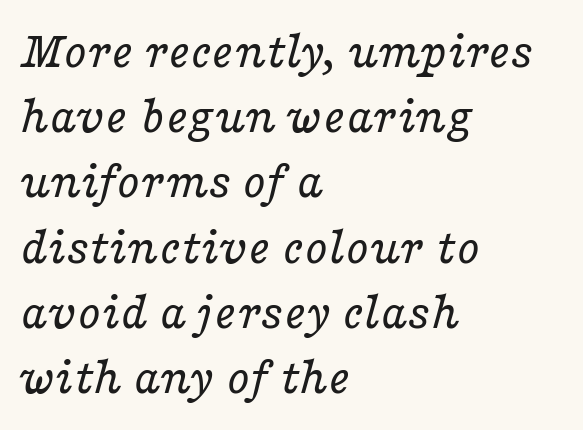
{"serif": "yes", "italic": "yes", "lean": "right", "slant_degrees": 16, "bold": "no", "weight": "regular", "width": "wide", "stroke_contrast": "low", "x_height": "medium", "monospaced": "no", "underline": "no", "align": "left", "line_spacing_ratio": 1.23, "letter_spacing": "normal", "letter_spacing_em": 0.0, "glyph_px": 53}
